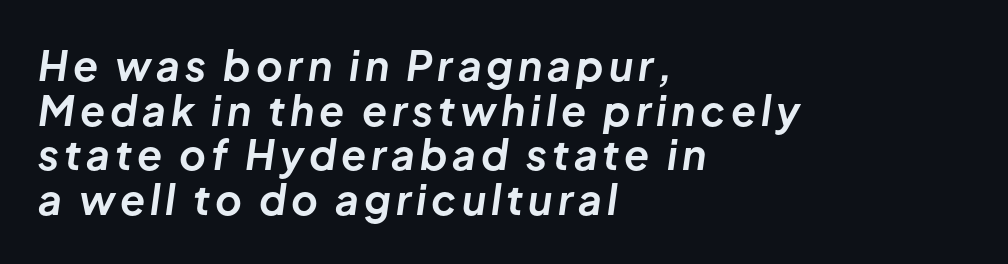
Q: Is the text bold? A: Yes.
Q: Is the text italic (slanted)? A: Yes, it leans right by about 8 degrees.
Q: Is the text underlined? A: No.
Q: How is the paragraph aligned? A: Left-aligned.
Q: Is the spacing between lines tight, normal or loose? A: Tight.
Q: Width (condensed, normal, or wide)? A: Normal.
Q: Stroke contrast? A: Low.
Q: x-height? A: Medium.
Q: Monospaced? A: No.
